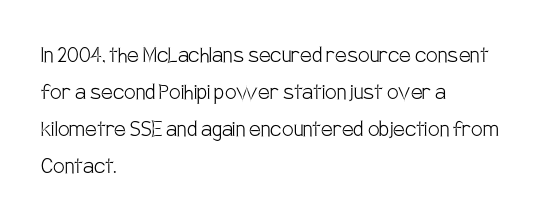
The image shows 26 px text type, upright; set left-aligned, normal line spacing (1.42x), normal letter spacing, not underlined.
